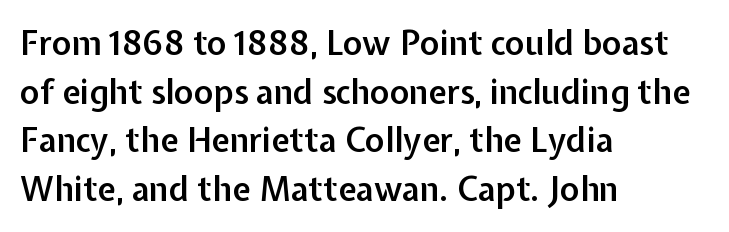
Here the designer chose a conventional face with non-uniform glyph widths. A somewhat darkened texture: the type is semibold rather than bold. The typography opts for an upright posture over an oblique one. Spacing between characters is what you'd get straight out of the box. What's the leading like? Ordinary, nothing unusual.
